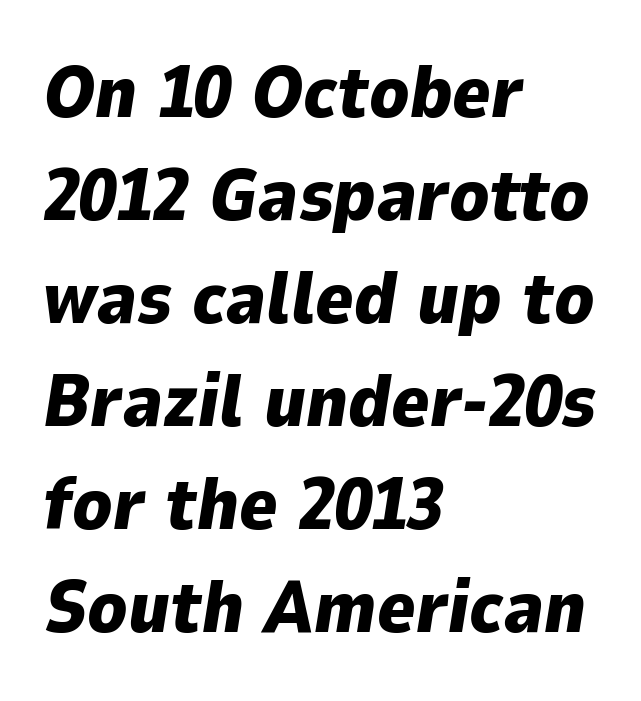
{"italic": "yes", "lean": "right", "slant_degrees": 9, "bold": "yes", "weight": "heavy", "width": "normal", "stroke_contrast": "low", "x_height": "medium", "monospaced": "no", "underline": "no", "align": "left", "line_spacing": "normal", "line_spacing_ratio": 1.41, "letter_spacing": "normal", "letter_spacing_em": 0.0, "glyph_px": 73}
